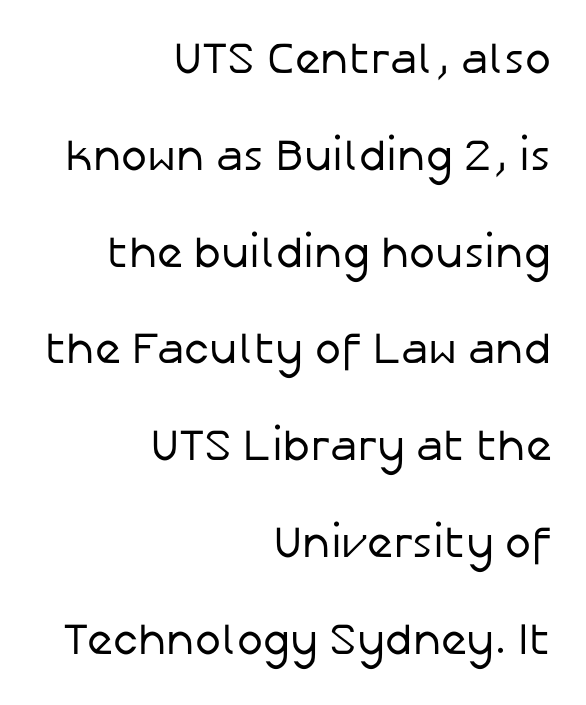
{"serif": "no", "italic": "no", "bold": "no", "weight": "regular", "width": "normal", "stroke_contrast": "low", "x_height": "medium", "monospaced": "no", "underline": "no", "align": "right", "line_spacing": "loose", "line_spacing_ratio": 2.2, "letter_spacing": "normal", "letter_spacing_em": 0.0, "glyph_px": 44}
